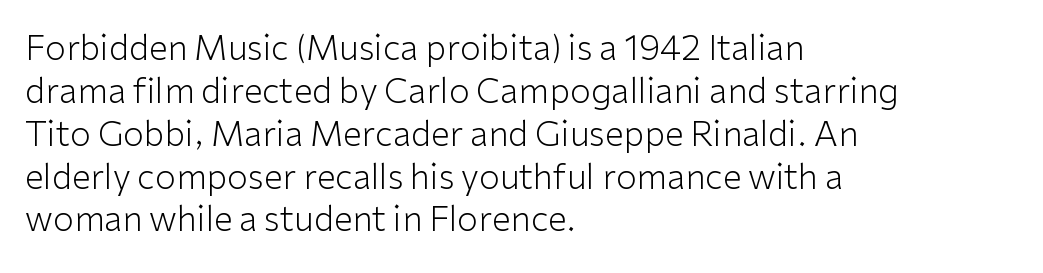
{"serif": "no", "italic": "no", "bold": "no", "weight": "light", "width": "normal", "stroke_contrast": "low", "x_height": "medium", "monospaced": "no", "underline": "no", "align": "left", "line_spacing": "normal", "line_spacing_ratio": 1.26, "letter_spacing": "normal", "letter_spacing_em": 0.0, "glyph_px": 34}
